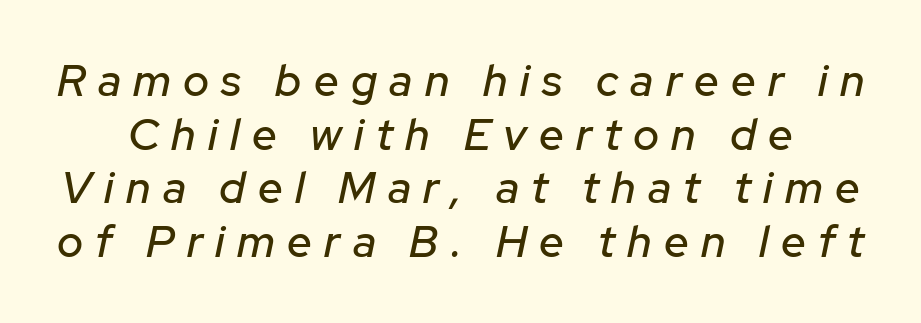
{"italic": "yes", "lean": "right", "slant_degrees": 12, "width": "normal", "stroke_contrast": "low", "x_height": "medium", "monospaced": "no", "underline": "no", "line_spacing_ratio": 1.22, "letter_spacing": "wide", "letter_spacing_em": 0.28, "glyph_px": 44}
